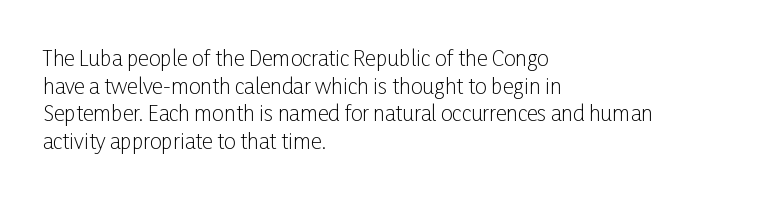
The image shows 21 px text type, upright; set left-aligned, normal line spacing (1.32x), normal letter spacing, not underlined.
